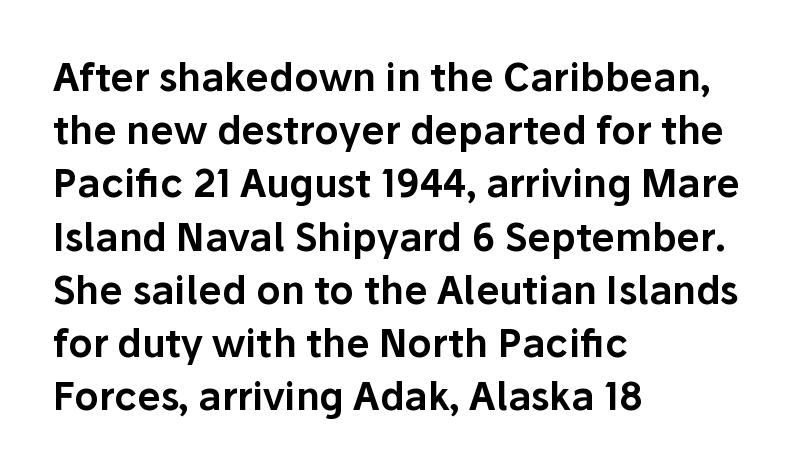
Left-aligned paragraph, ragged on the right. These lines were composed using upright roman letters. Successive baselines arrive at the customary interval. The baseline area is clear.
